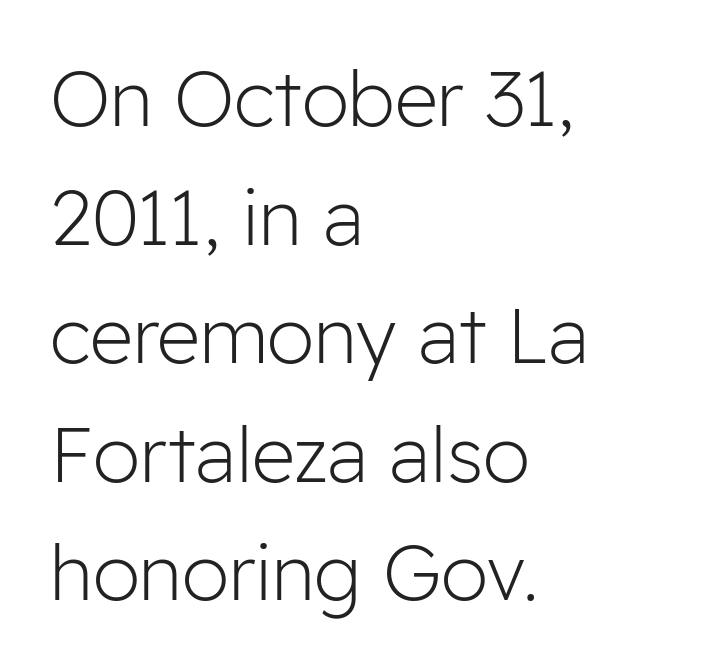
{"serif": "no", "italic": "no", "bold": "no", "weight": "light", "width": "normal", "stroke_contrast": "low", "x_height": "medium", "monospaced": "no", "underline": "no", "align": "left", "line_spacing": "normal", "line_spacing_ratio": 1.56, "letter_spacing": "normal", "letter_spacing_em": 0.0, "glyph_px": 76}
